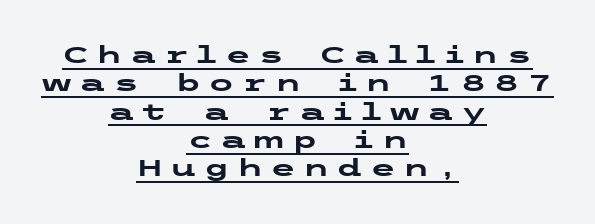
The image shows 24 px bold type, upright; set centered, line spacing 1.18x, unusually wide letter spacing (+0.29 em), underlined.
